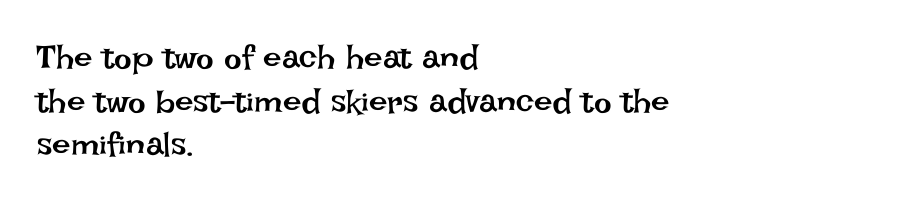
{"italic": "no", "bold": "no", "weight": "regular", "width": "normal", "stroke_contrast": "low", "x_height": "large", "monospaced": "no", "underline": "no", "align": "left", "line_spacing": "normal", "line_spacing_ratio": 1.32, "letter_spacing": "normal", "letter_spacing_em": 0.0, "glyph_px": 33}
